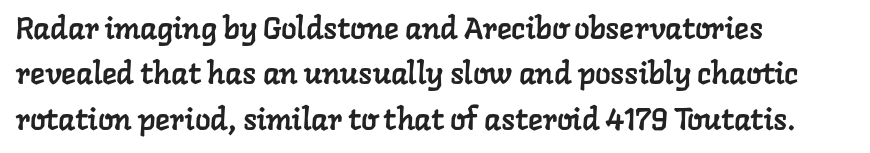
Q: Is the typeface a serif or a sans-serif typeface? A: Serif.
Q: Is the text underlined? A: No.
Q: How is the paragraph aligned? A: Left-aligned.
Q: Is the spacing between letters normal or unusually wide? A: Normal.
Q: Is the spacing between lines tight, normal or loose? A: Normal.
Q: Width (condensed, normal, or wide)? A: Normal.
Q: Stroke contrast? A: Low.
Q: x-height? A: Medium.
Q: Monospaced? A: No.
